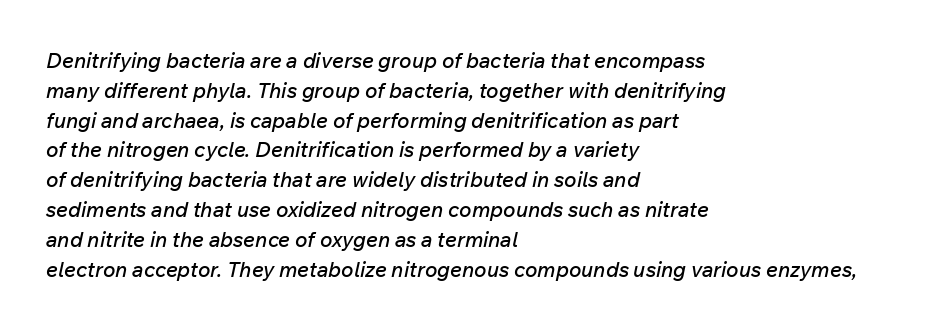
{"italic": "yes", "lean": "right", "slant_degrees": 12, "underline": "no", "align": "left", "line_spacing": "normal", "line_spacing_ratio": 1.42, "letter_spacing": "normal", "letter_spacing_em": 0.0, "glyph_px": 21}
